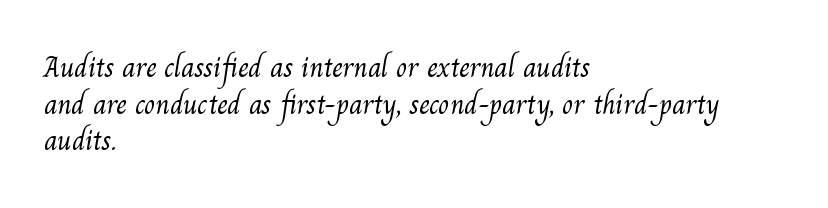
{"serif": "yes", "bold": "no", "weight": "light", "width": "normal", "stroke_contrast": "medium", "x_height": "small", "monospaced": "no", "underline": "no", "align": "left", "line_spacing": "normal", "line_spacing_ratio": 1.26, "letter_spacing": "normal", "letter_spacing_em": 0.0, "glyph_px": 29}
